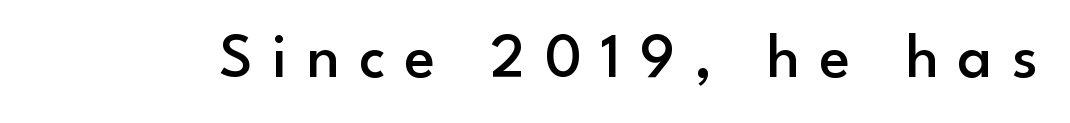
{"serif": "no", "italic": "no", "bold": "semi", "weight": "semibold", "width": "normal", "stroke_contrast": "low", "x_height": "small", "monospaced": "no", "underline": "no", "letter_spacing": "wide", "letter_spacing_em": 0.31, "glyph_px": 63}
